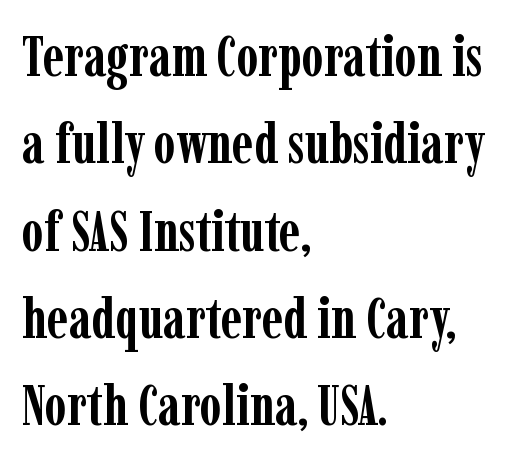
Q: Is the text bold? A: Yes.
Q: Is the text italic (slanted)? A: No, it is upright.
Q: Is the typeface a serif or a sans-serif typeface? A: Serif.
Q: Is the text underlined? A: No.
Q: How is the paragraph aligned? A: Left-aligned.
Q: Is the spacing between letters normal or unusually wide? A: Normal.
Q: Is the spacing between lines tight, normal or loose? A: Normal.
Q: Width (condensed, normal, or wide)? A: Condensed.
Q: Stroke contrast? A: Low.
Q: x-height? A: Medium.
Q: Monospaced? A: No.
